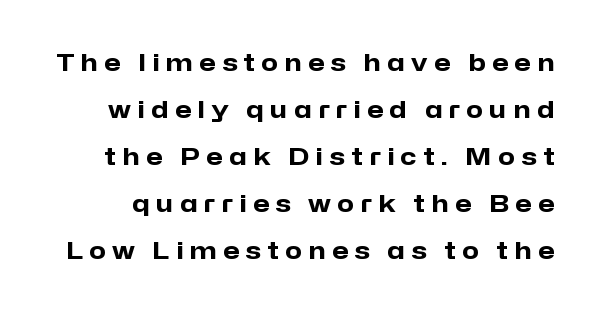
Q: Is the text bold? A: Yes.
Q: Is the text italic (slanted)? A: No, it is upright.
Q: Is the text underlined? A: No.
Q: Is the spacing between letters normal or unusually wide? A: Unusually wide.
Q: Is the spacing between lines tight, normal or loose? A: Loose.
